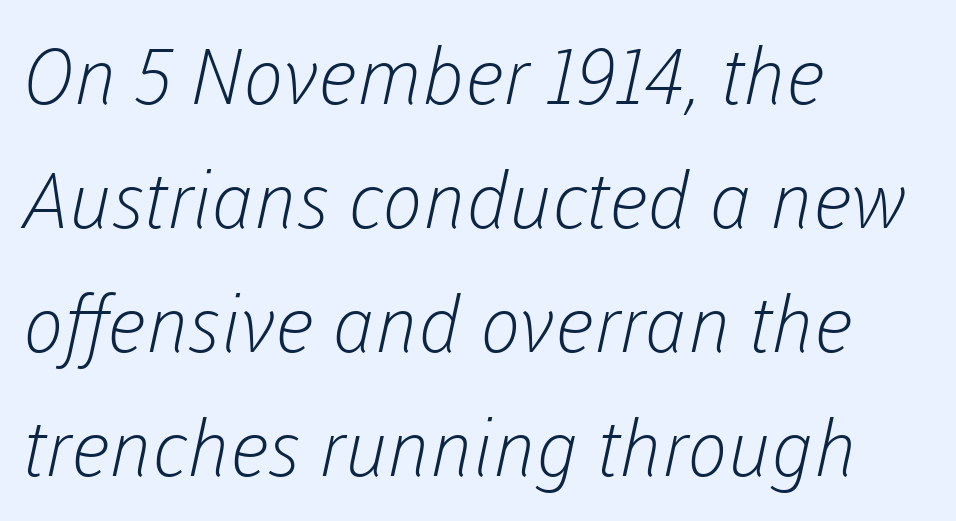
Each letter keeps its own natural width here, so spacing adapts to shape. The letterforms sit shoulder to shoulder at normal distance. A light-to-regular cut is what we see here. The lines sit at an ordinary, default distance from one another.
